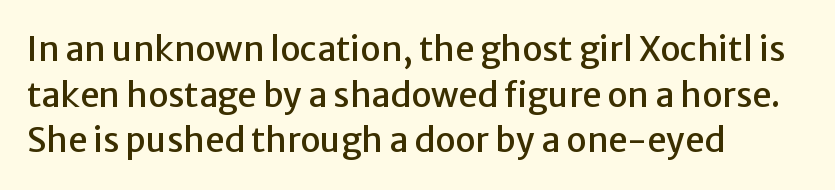
Q: Is the text italic (slanted)? A: No, it is upright.
Q: Is the typeface a serif or a sans-serif typeface? A: Sans-serif.
Q: Is the text underlined? A: No.
Q: How is the paragraph aligned? A: Left-aligned.
Q: Is the spacing between letters normal or unusually wide? A: Normal.
Q: Is the spacing between lines tight, normal or loose? A: Normal.
Q: Width (condensed, normal, or wide)? A: Normal.
Q: Stroke contrast? A: Low.
Q: x-height? A: Medium.
Q: Monospaced? A: No.
